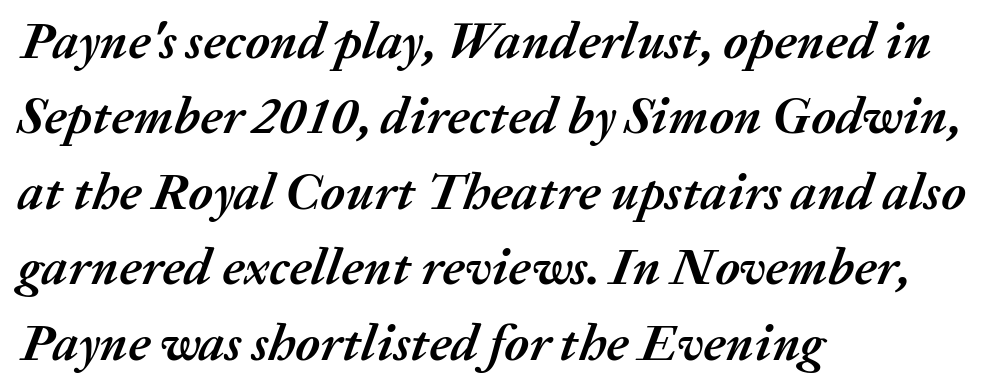
The image shows 52 px semibold type, italic (leaning right); set left-aligned, normal line spacing (1.45x), normal letter spacing, not underlined; medium stroke contrast and a medium x-height.
